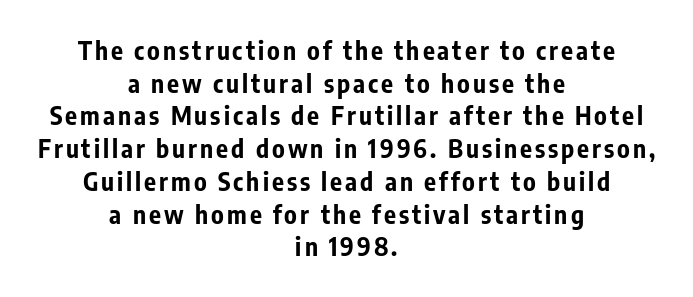
The glyphs are unaccompanied by any horizontal stroke below them. Italic: no, the glyphs are upright roman. One-word summary of the alignment: center. Reading down the column, the eye jumps a familiar distance to each next line.
